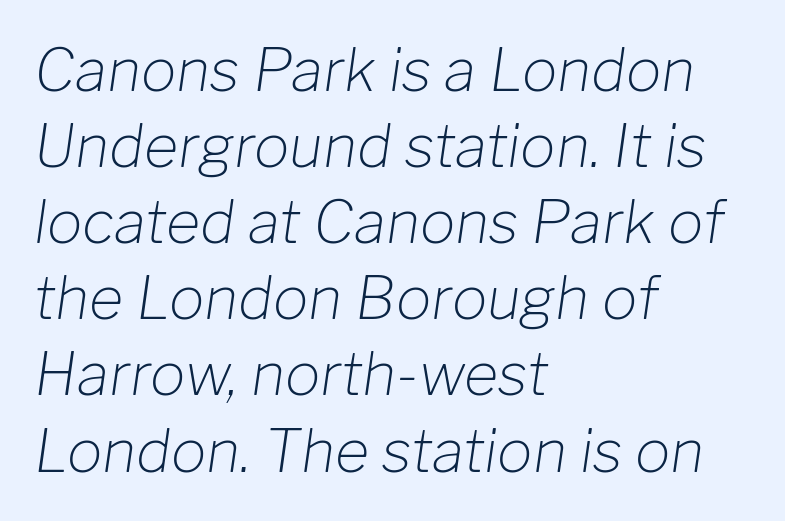
Q: Is the text bold? A: No.
Q: Is the text italic (slanted)? A: Yes, it leans right by about 8 degrees.
Q: Is the text underlined? A: No.
Q: How is the paragraph aligned? A: Left-aligned.
Q: Is the spacing between letters normal or unusually wide? A: Normal.
Q: Is the spacing between lines tight, normal or loose? A: Normal.
Q: Width (condensed, normal, or wide)? A: Normal.
Q: Stroke contrast? A: Low.
Q: x-height? A: Medium.
Q: Monospaced? A: No.
